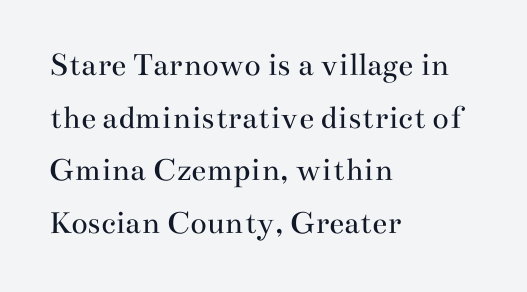
{"serif": "yes", "italic": "no", "bold": "no", "weight": "regular", "width": "wide", "stroke_contrast": "medium", "x_height": "small", "monospaced": "no", "underline": "no", "align": "left", "line_spacing": "normal", "line_spacing_ratio": 1.55, "letter_spacing": "normal", "letter_spacing_em": 0.0, "glyph_px": 34}
